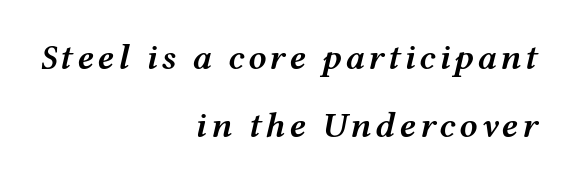
{"italic": "yes", "lean": "right", "slant_degrees": 12, "bold": "semi", "weight": "semibold", "width": "wide", "stroke_contrast": "medium", "x_height": "medium", "monospaced": "no", "underline": "no", "align": "right", "line_spacing": "loose", "line_spacing_ratio": 1.9, "glyph_px": 36}
